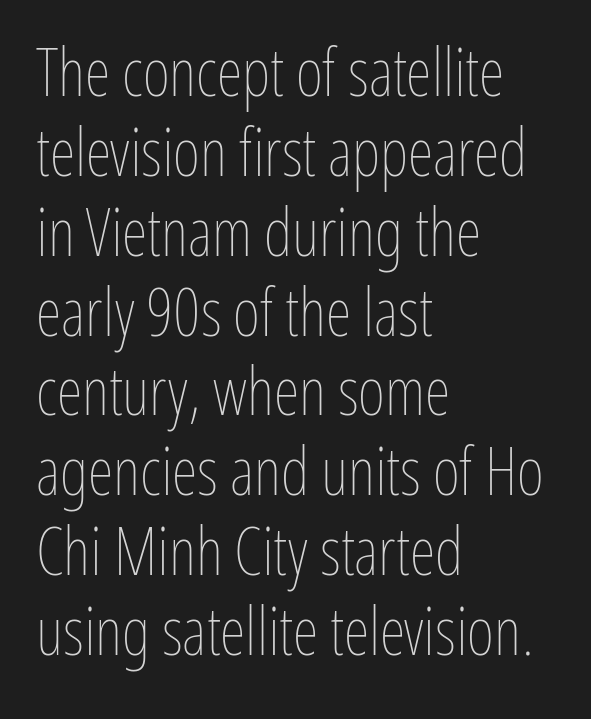
Q: Is the text bold? A: No.
Q: Is the text italic (slanted)? A: No, it is upright.
Q: Is the text underlined? A: No.
Q: How is the paragraph aligned? A: Left-aligned.
Q: Is the spacing between letters normal or unusually wide? A: Normal.
Q: Width (condensed, normal, or wide)? A: Condensed.
Q: Stroke contrast? A: Low.
Q: x-height? A: Medium.
Q: Monospaced? A: No.
